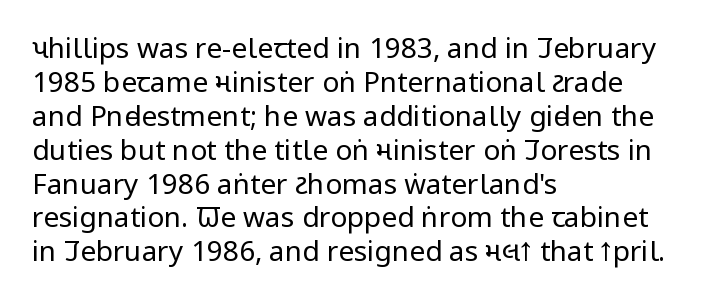
Vertical strokes here are truly vertical. Heft: none added — not bold. Here the designer chose a conventional face with non-uniform glyph widths. There is no visible air inserted between adjacent glyphs. Regarding serifs, this sample does without them. Underline: absent.
